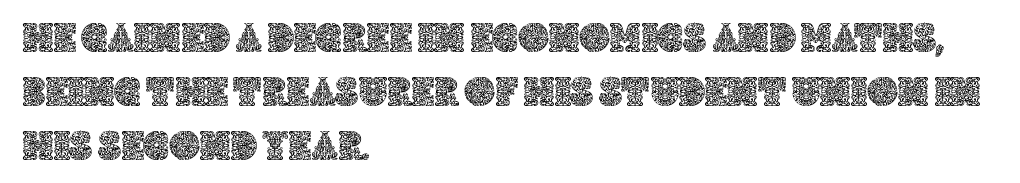
{"italic": "no", "width": "normal", "x_height": "large", "monospaced": "no", "underline": "no", "align": "left", "line_spacing": "normal", "line_spacing_ratio": 1.28, "letter_spacing": "normal", "letter_spacing_em": 0.0, "glyph_px": 42}
